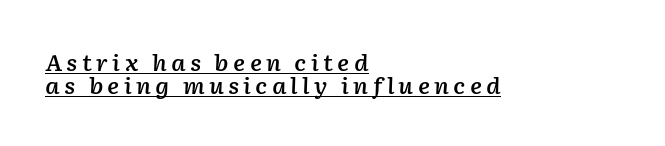
{"italic": "yes", "lean": "right", "slant_degrees": 2, "bold": "semi", "underline": "yes", "align": "left", "line_spacing": "tight", "line_spacing_ratio": 1.03, "glyph_px": 22}
